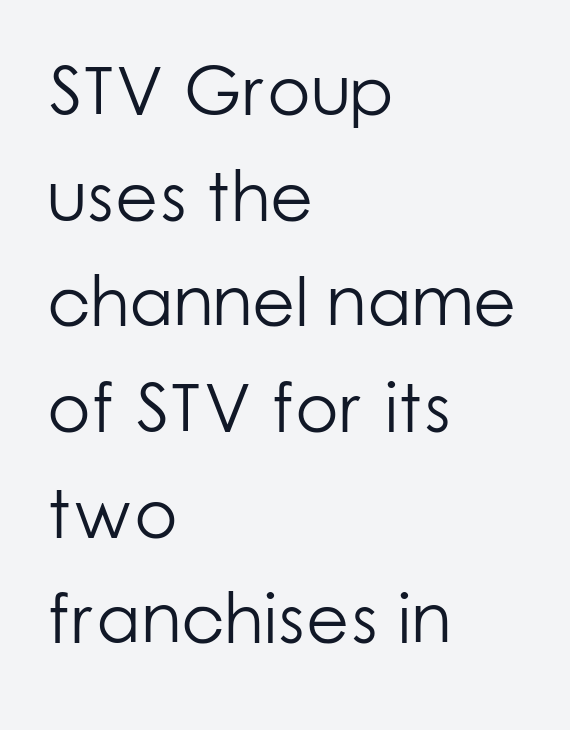
The leading is moderate, giving the passage an even texture. Varying glyph widths throughout — classic text-font behaviour. Decoration check: the copy has no underline. When letters stand straight like this, we call the style roman or upright. Weight: in the light-to-regular range. The letters sit at their default tracking, neither squeezed nor spread.
